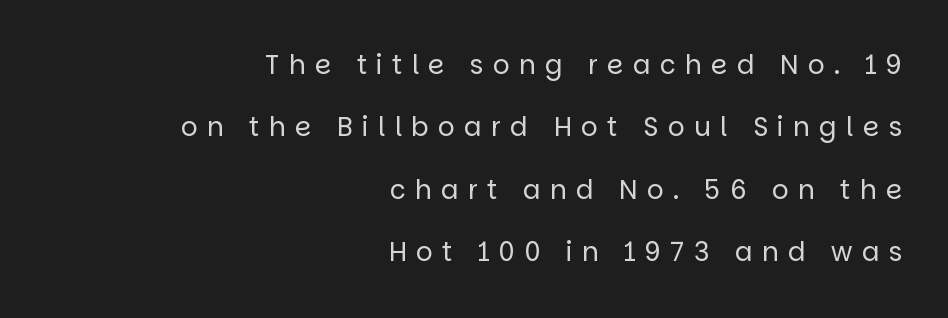
Line spacing here is loose. The passage shown has open, widely tracked lettering throughout. Rule under the text: the space is simply empty. These lines stack with their right ends in a neat column.
